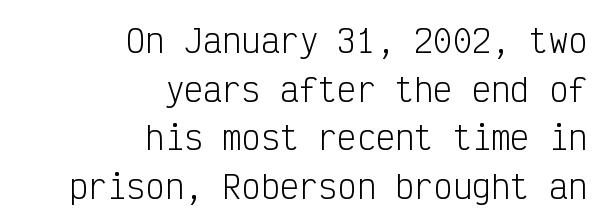
Note: no serifs on the glyphs. Every character here occupies the same horizontal width, giving the sample a typewriter-like rhythm. Line ends are locked; line starts wander. Posture: vertical.
